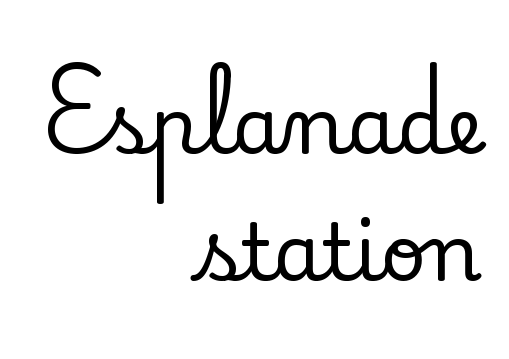
This is serif lettering, the kind often seen in printed books. Varying glyph widths throughout — classic text-font behaviour. The type is set solid horizontally, with unmodified tracking. The font's upright variant was chosen for this text. A clean baseline with only descenders dipping below it.
